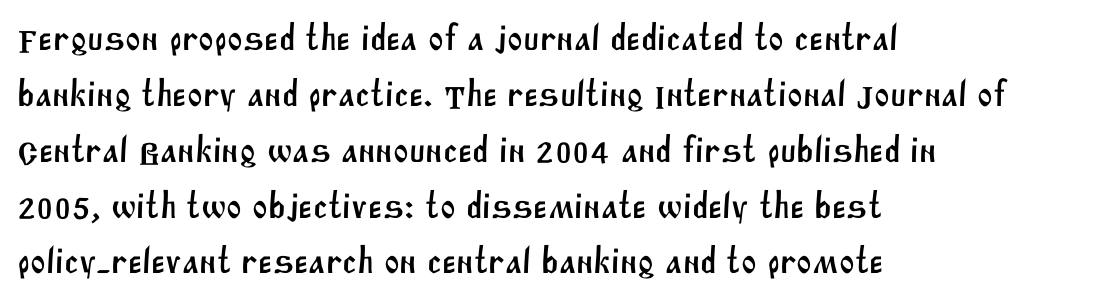
{"serif": "no", "width": "normal", "stroke_contrast": "medium", "x_height": "large", "monospaced": "no", "underline": "no", "align": "left", "line_spacing": "normal", "line_spacing_ratio": 1.51, "letter_spacing": "normal", "letter_spacing_em": 0.0, "glyph_px": 37}
